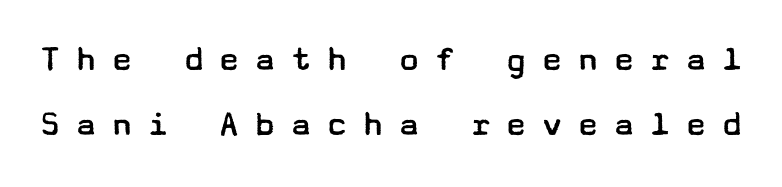
Q: Is the text bold? A: No.
Q: Is the text italic (slanted)? A: No, it is upright.
Q: Is the typeface a serif or a sans-serif typeface? A: Sans-serif.
Q: Is the text underlined? A: No.
Q: Is the spacing between letters normal or unusually wide? A: Unusually wide.
Q: Width (condensed, normal, or wide)? A: Wide.
Q: Stroke contrast? A: Low.
Q: x-height? A: Medium.
